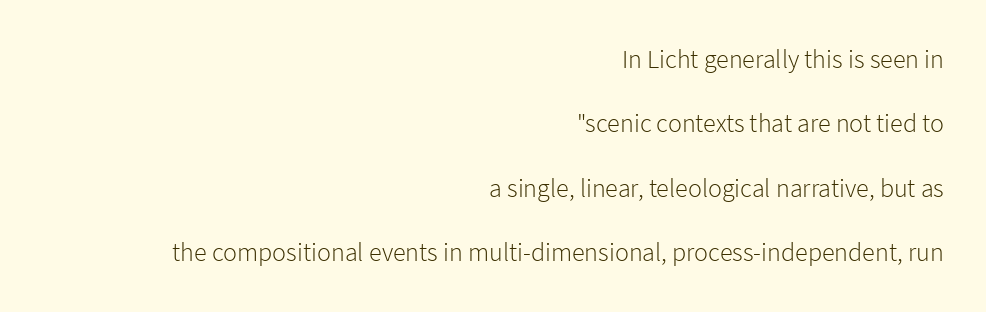
Unmarked baselines from the first word to the last. One glance says open: line gaps are wider than usual. Bold? No — there's no thickening of the strokes. This sample uses an upright cut, with every glyph sitting square on the baseline. Between one letter and the next there's only the usual sliver of space.
